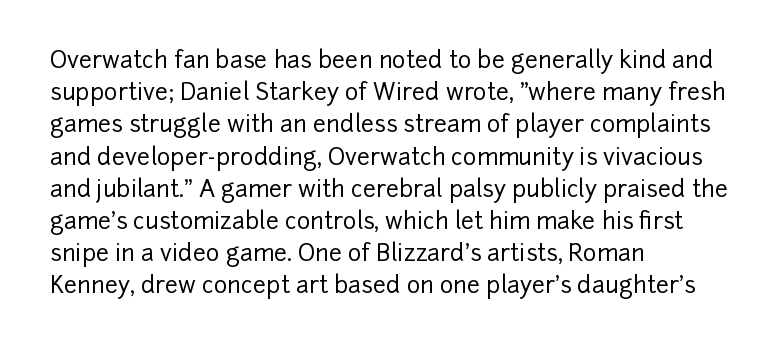
The image shows 23 px text type, upright; set left-aligned, normal line spacing (1.4x), normal letter spacing, not underlined.
